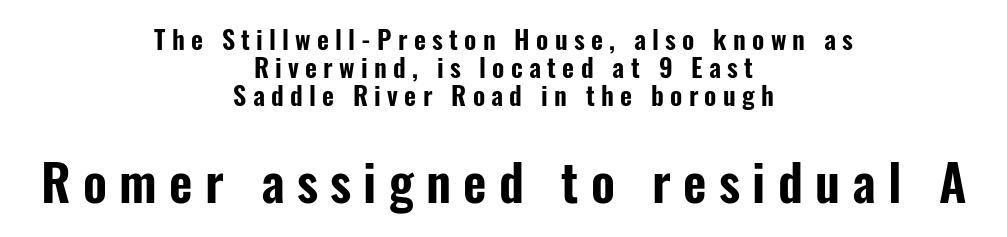
These lines are rendered in a variable-pitch font. Each new line begins almost immediately beneath the previous one. Tall strokes in this sample are plumb rather than angled. Font category for this specimen: sans-serif. Caption: upper text group reduced, lower text group enlarged.
